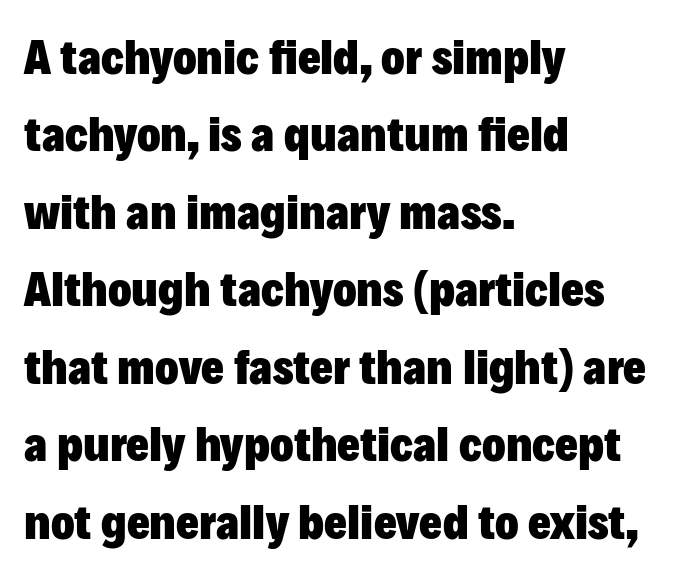
The image shows 49 px heavy sans-serif type, upright; set left-aligned, normal line spacing (1.58x), normal letter spacing, not underlined; low stroke contrast and a medium x-height.
